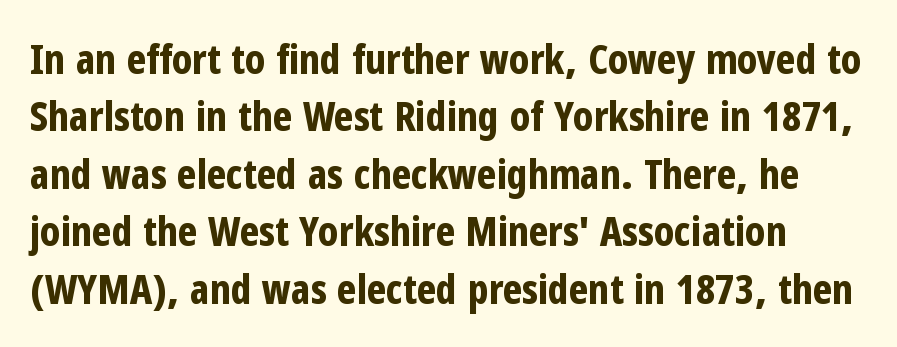
The image shows 41 px bold, condensed sans-serif type, upright; set normal line spacing (1.4x), normal letter spacing, not underlined; low stroke contrast and a medium x-height.
